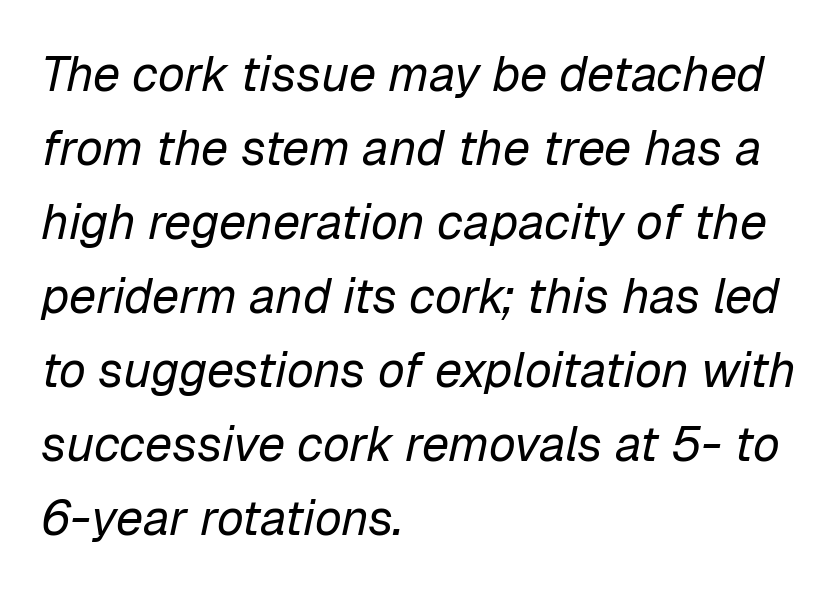
The image shows 49 px regular-weight type, italic (leaning right); set left-aligned, normal line spacing (1.51x), normal letter spacing, not underlined; low stroke contrast and a medium x-height.
